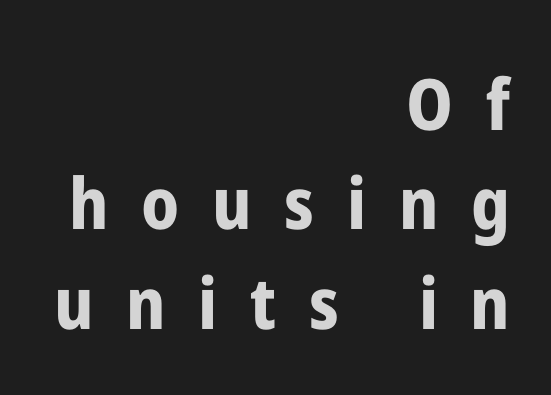
Q: Is the text bold? A: Yes.
Q: Is the text italic (slanted)? A: No, it is upright.
Q: Is the typeface a serif or a sans-serif typeface? A: Sans-serif.
Q: Is the text underlined? A: No.
Q: How is the paragraph aligned? A: Right-aligned.
Q: Is the spacing between letters normal or unusually wide? A: Unusually wide.
Q: Is the spacing between lines tight, normal or loose? A: Normal.
Q: Width (condensed, normal, or wide)? A: Condensed.
Q: Stroke contrast? A: Low.
Q: x-height? A: Medium.
Q: Monospaced? A: No.
